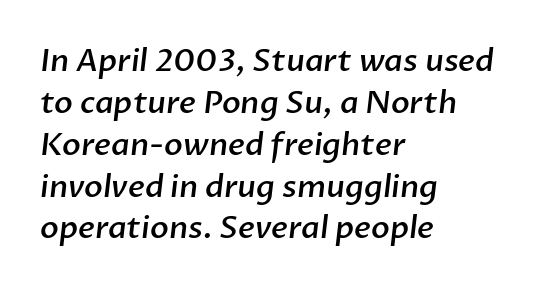
{"serif": "no", "bold": "semi", "weight": "semibold", "width": "normal", "stroke_contrast": "low", "x_height": "medium", "monospaced": "no", "underline": "no", "align": "left", "line_spacing": "normal", "line_spacing_ratio": 1.35, "letter_spacing": "normal", "letter_spacing_em": 0.0, "glyph_px": 31}
